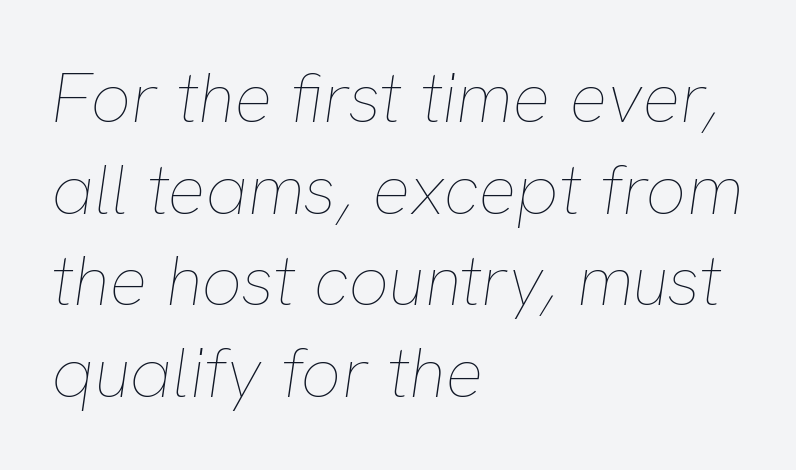
Q: Is the text bold? A: No.
Q: Is the text italic (slanted)? A: Yes, it leans right by about 8 degrees.
Q: Is the text underlined? A: No.
Q: How is the paragraph aligned? A: Left-aligned.
Q: Is the spacing between letters normal or unusually wide? A: Normal.
Q: Is the spacing between lines tight, normal or loose? A: Normal.
Q: Width (condensed, normal, or wide)? A: Normal.
Q: Stroke contrast? A: Low.
Q: x-height? A: Medium.
Q: Monospaced? A: No.
